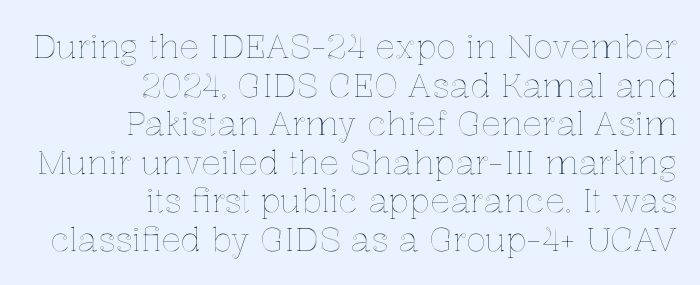
Q: Is the text italic (slanted)? A: No, it is upright.
Q: Is the text underlined? A: No.
Q: How is the paragraph aligned? A: Right-aligned.
Q: Is the spacing between letters normal or unusually wide? A: Normal.
Q: Width (condensed, normal, or wide)? A: Normal.
Q: x-height? A: Medium.
Q: Monospaced? A: No.
